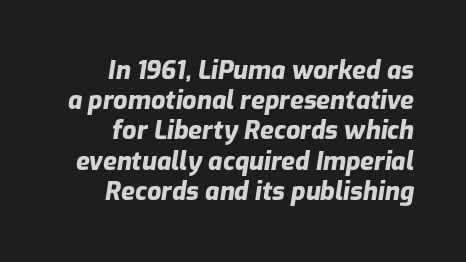
{"italic": "yes", "lean": "right", "slant_degrees": 9, "bold": "yes", "underline": "no", "align": "right", "line_spacing_ratio": 1.21, "letter_spacing": "normal", "letter_spacing_em": 0.0, "glyph_px": 25}
